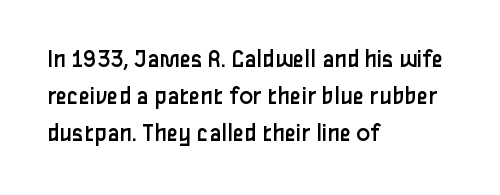
{"italic": "no", "bold": "no", "underline": "no", "align": "left", "line_spacing": "normal", "line_spacing_ratio": 1.42, "letter_spacing": "normal", "letter_spacing_em": 0.0, "glyph_px": 26}
